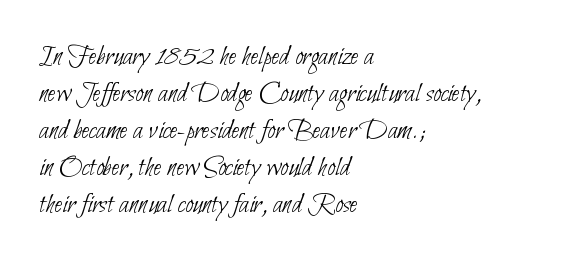
The typesetting does not lean heavy: it is not bold. This sample uses a sans-serif face. Horizontal alignment here is leftward, the default for most running prose. This sample has the flowing, uneven cadence of proportional lettering.
